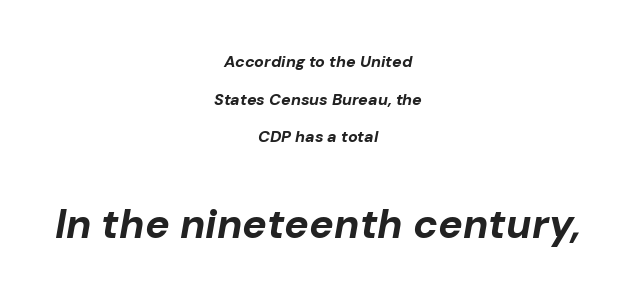
Notice how the passage keeps no hard edge, just a central spine. Letter spacing: default. Is the type slanted? Yes — the strokes lean at a clear angle. Is the type bold? Yes — the strokes are clearly thick and heavy.
